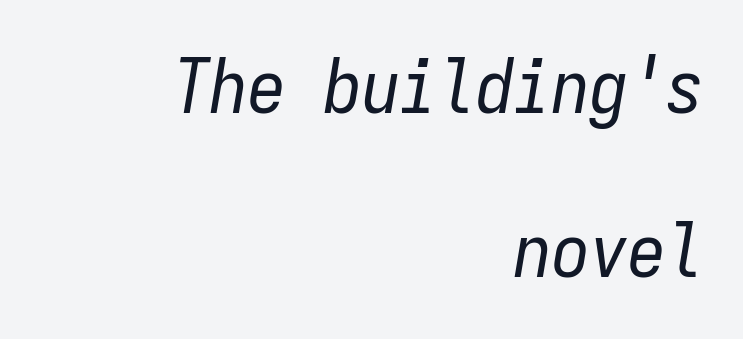
The image shows 76 px regular-weight, condensed type, italic (leaning right), monospaced; set right-aligned, loose line spacing (2.16x), normal letter spacing, not underlined; low stroke contrast and a medium x-height.
